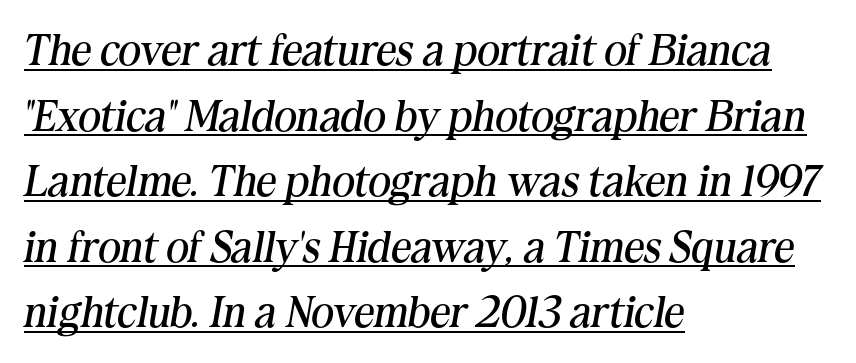
Q: Is the text bold? A: No.
Q: Is the text italic (slanted)? A: Yes, it leans right by about 10 degrees.
Q: Is the typeface a serif or a sans-serif typeface? A: Serif.
Q: Is the text underlined? A: Yes.
Q: How is the paragraph aligned? A: Left-aligned.
Q: Is the spacing between letters normal or unusually wide? A: Normal.
Q: Is the spacing between lines tight, normal or loose? A: Normal.
Q: Width (condensed, normal, or wide)? A: Normal.
Q: Stroke contrast? A: Medium.
Q: x-height? A: Medium.
Q: Monospaced? A: No.
